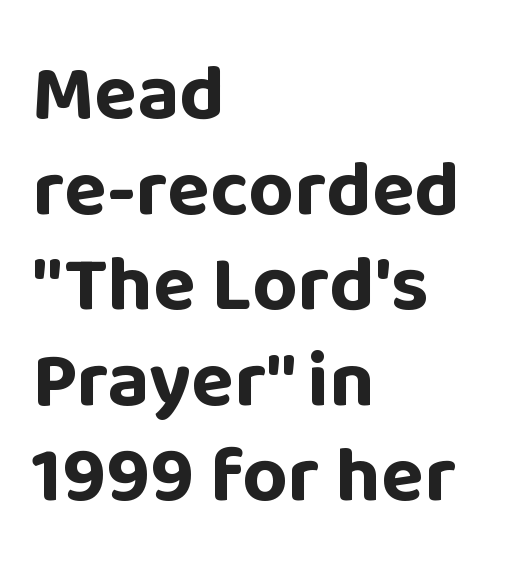
The image shows 79 px bold sans-serif type, upright; set left-aligned, line spacing 1.21x, normal letter spacing, not underlined; low stroke contrast and a large x-height.
